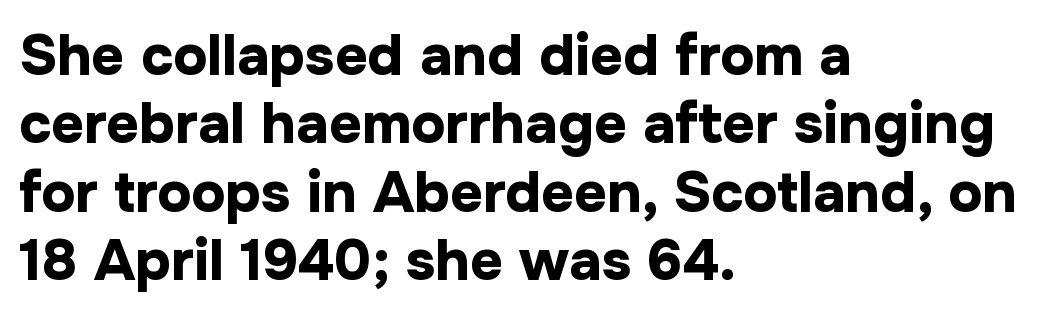
Q: Is the text bold? A: Yes.
Q: Is the text italic (slanted)? A: No, it is upright.
Q: Is the typeface a serif or a sans-serif typeface? A: Sans-serif.
Q: Is the text underlined? A: No.
Q: How is the paragraph aligned? A: Left-aligned.
Q: Is the spacing between letters normal or unusually wide? A: Normal.
Q: Width (condensed, normal, or wide)? A: Normal.
Q: Stroke contrast? A: Low.
Q: x-height? A: Medium.
Q: Monospaced? A: No.
